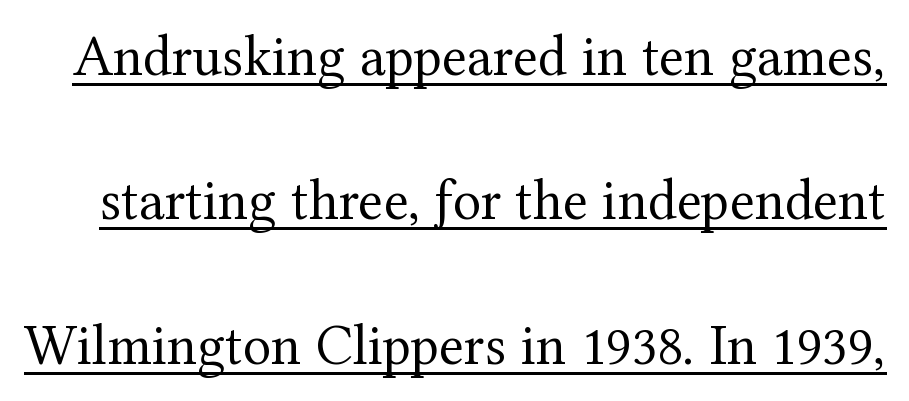
{"serif": "yes", "italic": "no", "bold": "no", "weight": "regular", "width": "normal", "stroke_contrast": "medium", "x_height": "medium", "monospaced": "no", "underline": "yes", "line_spacing": "loose", "line_spacing_ratio": 2.49, "letter_spacing": "normal", "letter_spacing_em": 0.0, "glyph_px": 58}
